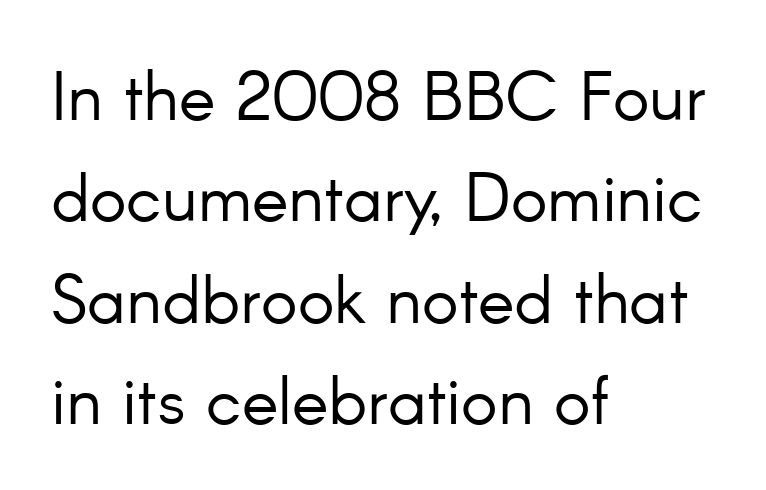
The image shows 69 px light sans-serif type, upright; set left-aligned, normal line spacing (1.47x), normal letter spacing, not underlined; low stroke contrast and a small x-height.
